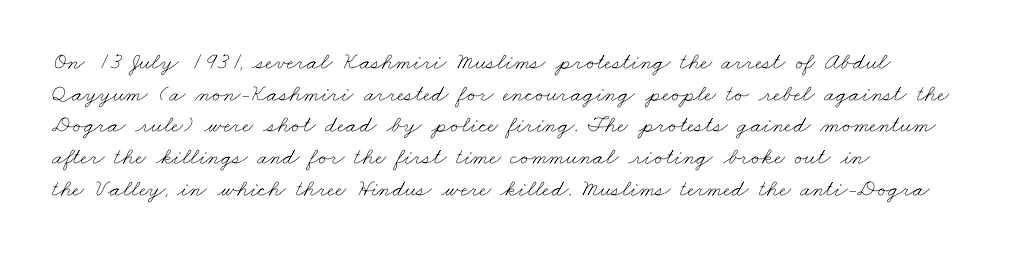
Letter spacing: default. Does the leading feel generous? No, just average. The gap between lines stays unmarked. The compositor pushed each line to the left boundary.
